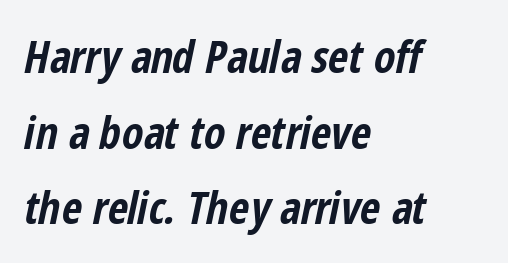
The rendering applies a slant to the glyphs. The rendering uses natural spacing where letterforms have individual widths. Strong, thick strokes mark this as bold type. The rag falls on the right side of this text block.
